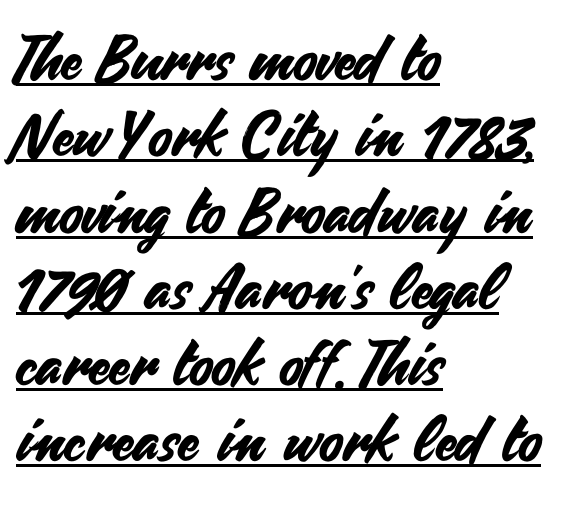
{"serif": "no", "width": "normal", "stroke_contrast": "medium", "x_height": "small", "monospaced": "no", "underline": "yes", "align": "left", "line_spacing_ratio": 1.23, "letter_spacing": "normal", "letter_spacing_em": 0.0, "glyph_px": 62}
